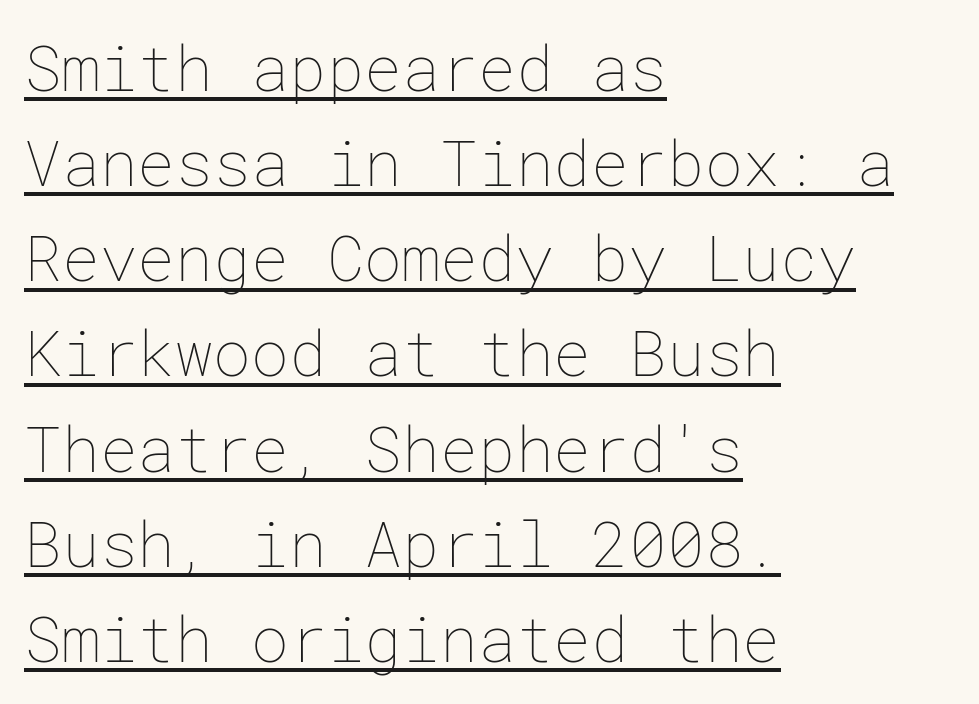
{"italic": "no", "bold": "no", "weight": "thin", "width": "normal", "stroke_contrast": "low", "x_height": "medium", "underline": "yes", "align": "left", "line_spacing": "normal", "line_spacing_ratio": 1.51, "letter_spacing": "normal", "letter_spacing_em": 0.0, "glyph_px": 63}
